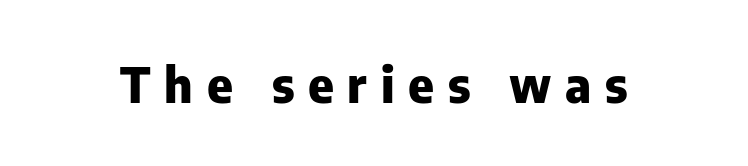
Stroke thickness is high; the sample reads as a true bold. Letters rest on an invisible, unmarked baseline. What stands out about the letter spacing? Its width — letters are far apart. Regarding serifs, this sample does without them.
